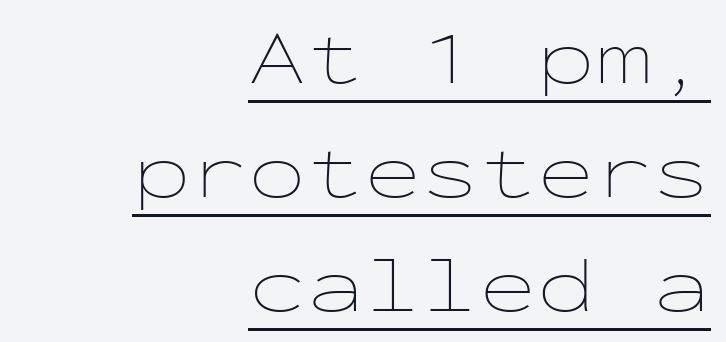
{"italic": "no", "bold": "no", "weight": "thin", "width": "wide", "stroke_contrast": "low", "x_height": "medium", "monospaced": "yes", "underline": "yes", "align": "right", "line_spacing": "normal", "line_spacing_ratio": 1.48, "letter_spacing": "normal", "letter_spacing_em": 0.0, "glyph_px": 77}
